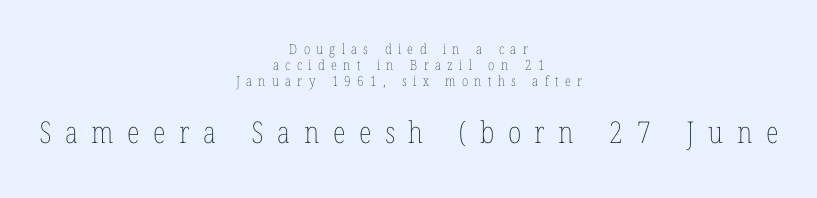
Q: Is the text bold? A: No.
Q: Is the text italic (slanted)? A: No, it is upright.
Q: Is the text underlined? A: No.
Q: How is the paragraph aligned? A: Centered.
Q: Is the spacing between letters normal or unusually wide? A: Unusually wide.
Q: Is the spacing between lines tight, normal or loose? A: Tight.
Q: Which block of text is set in a larger size, the first (top) or the second (bottom)? A: The second (bottom) one.
Q: Width (condensed, normal, or wide)? A: Condensed.
Q: Stroke contrast? A: Low.
Q: x-height? A: Medium.
Q: Monospaced? A: No.
